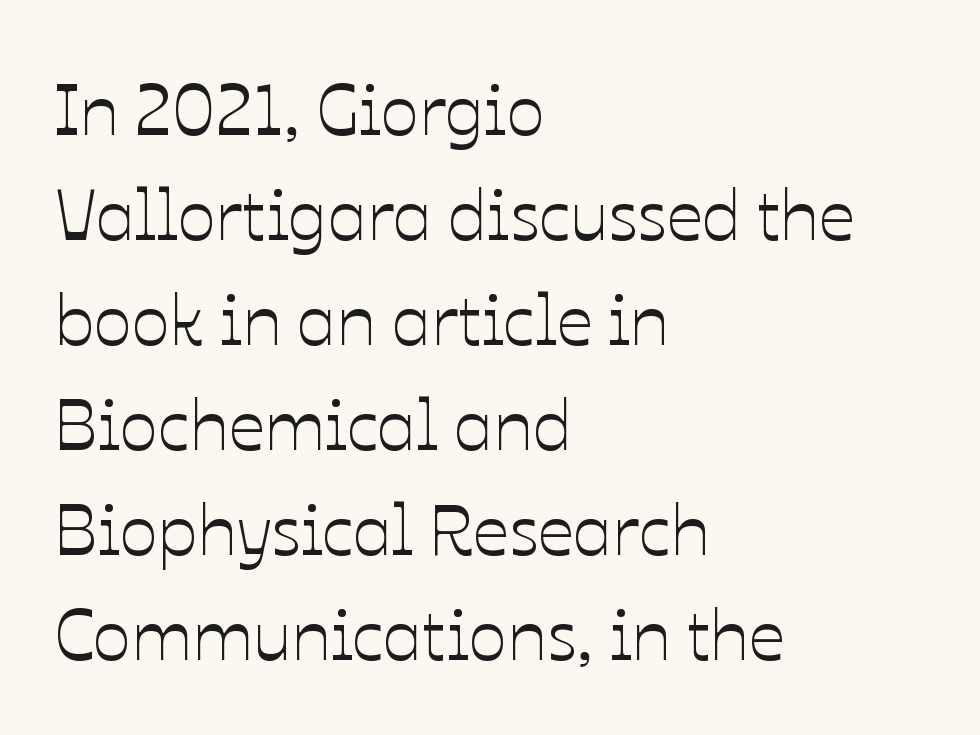
{"italic": "no", "width": "normal", "stroke_contrast": "low", "x_height": "medium", "monospaced": "no", "underline": "no", "align": "left", "line_spacing": "normal", "line_spacing_ratio": 1.48, "letter_spacing": "normal", "letter_spacing_em": 0.0, "glyph_px": 71}
